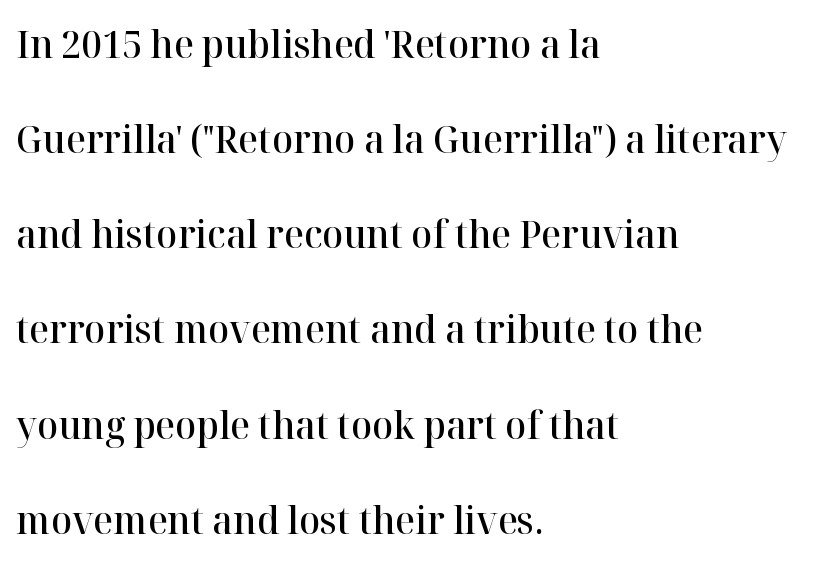
{"serif": "yes", "italic": "no", "bold": "semi", "weight": "semibold", "width": "normal", "stroke_contrast": "high", "x_height": "medium", "monospaced": "no", "underline": "no", "align": "left", "line_spacing": "loose", "line_spacing_ratio": 2.44, "letter_spacing": "normal", "letter_spacing_em": 0.0, "glyph_px": 39}
